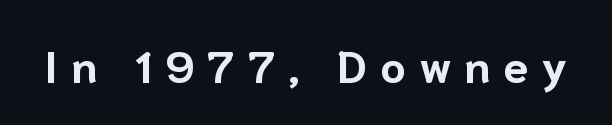
Heavy-handed strokes throughout: this text is bold. The letters stand straight up with perfectly vertical stems. Characters follow at a spacing far wider than the type designer built in. The rendering shows plain stroke endings on the letterforms — a sans-serif design. You could not count columns in this text — the font is proportionally spaced.
